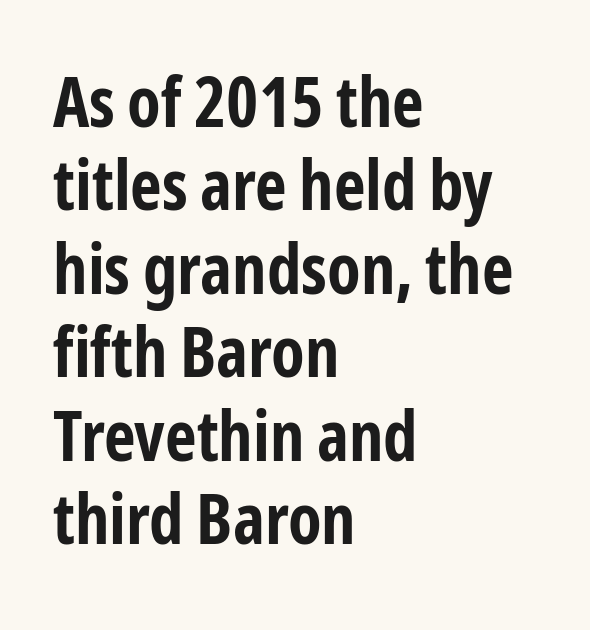
Q: Is the text bold? A: Yes.
Q: Is the text italic (slanted)? A: No, it is upright.
Q: Is the typeface a serif or a sans-serif typeface? A: Sans-serif.
Q: Is the text underlined? A: No.
Q: How is the paragraph aligned? A: Left-aligned.
Q: Is the spacing between letters normal or unusually wide? A: Normal.
Q: Width (condensed, normal, or wide)? A: Condensed.
Q: Stroke contrast? A: Low.
Q: x-height? A: Medium.
Q: Monospaced? A: No.
